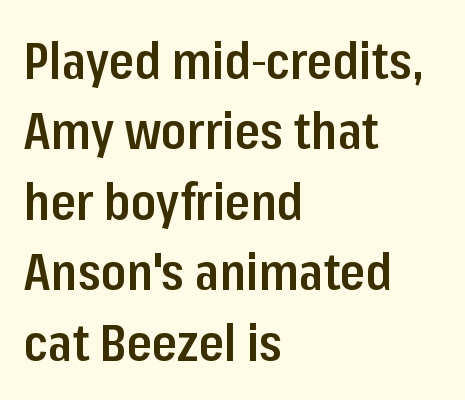
The image shows 51 px semibold, condensed sans-serif type, upright; set left-aligned, normal line spacing (1.38x), normal letter spacing, not underlined; low stroke contrast and a medium x-height.
